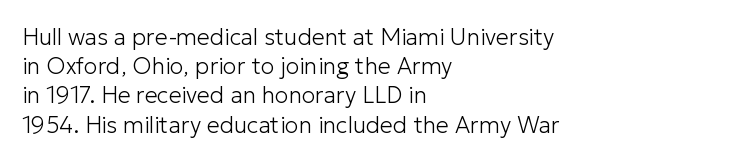
The image shows 23 px text type, upright; set left-aligned, normal line spacing (1.27x), normal letter spacing, not underlined.
